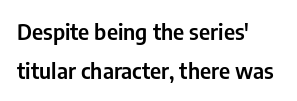
{"italic": "no", "underline": "no", "align": "left", "line_spacing_ratio": 1.76, "letter_spacing": "normal", "letter_spacing_em": 0.0, "glyph_px": 22}
